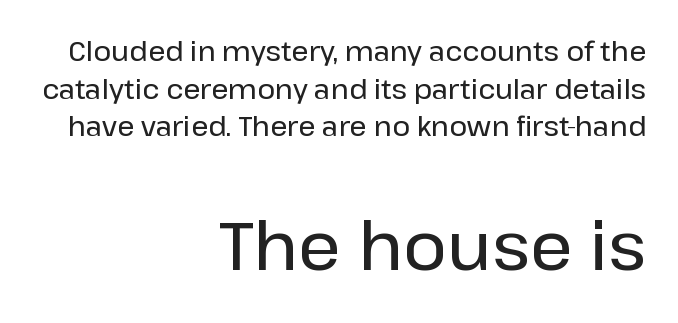
The image shows 67 px sans-serif type, upright; set right-aligned, normal line spacing (1.39x), normal letter spacing, not underlined; the second (bottom) block is 2.48x larger; low stroke contrast and a medium x-height.
